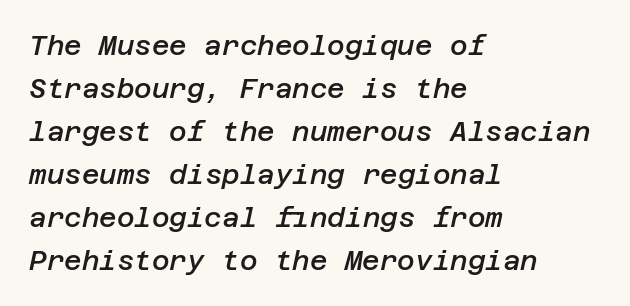
The image shows 27 px text type, italic (leaning right); set left-aligned, normal line spacing (1.59x), normal letter spacing, not underlined.
